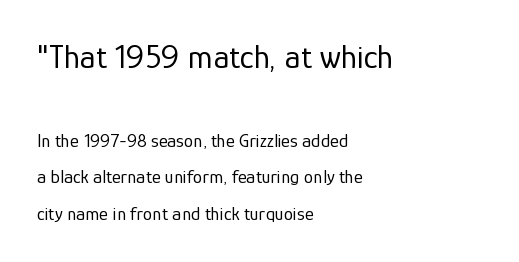
The image shows 34 px regular-weight sans-serif type, upright; set left-aligned, loose line spacing (1.91x), normal letter spacing, not underlined; the first (top) block is 1.79x larger; low stroke contrast and a medium x-height.
